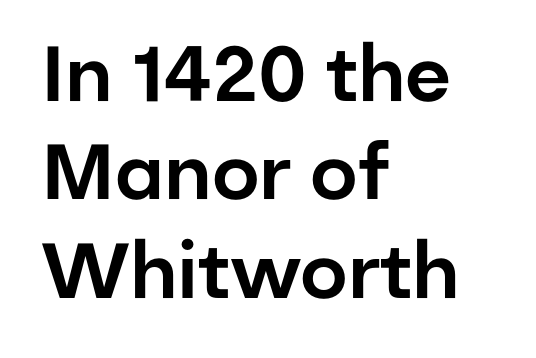
These lines stack with their left ends in a neat column. Regular leading. Students, note that the glyphs here touch the page at normal intervals. Notice how the stems are strictly vertical — no italics here.
